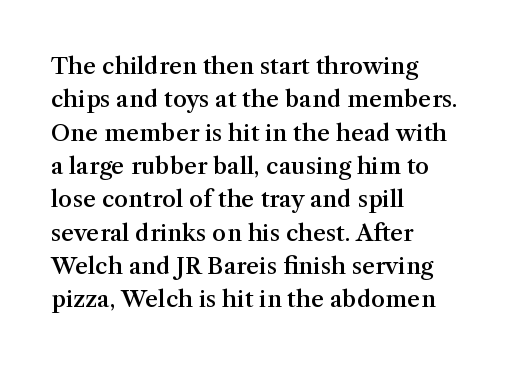
The line-height multiplier appears to be the usual default. The type is set solid horizontally, with unmodified tracking. This rendering uses left alignment, leaving the right contour irregular. Posture: vertical. Underlining? Definitely not there. The sample has been set in demibold, a notch under bold.
